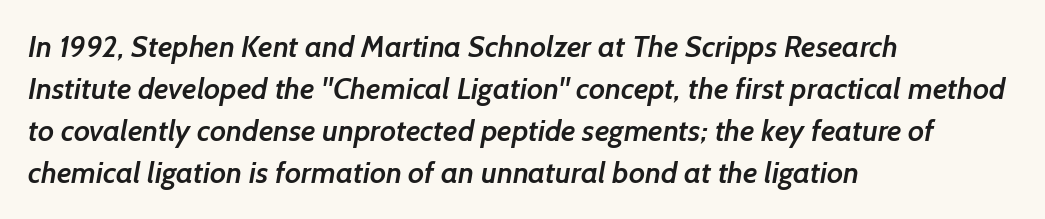
In CSS terms this would be text-align: left. The strokes are fattened partway — semibold, not bold. The typeface chosen for these lines omits serifs. Here the designer chose a conventional face with non-uniform glyph widths. The passage shown is not underscored anywhere.
